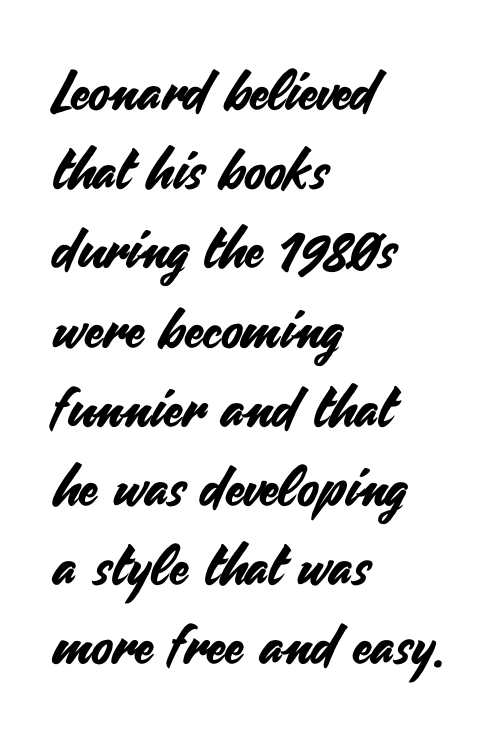
Q: Is the text italic (slanted)? A: Yes.
Q: Is the typeface a serif or a sans-serif typeface? A: Sans-serif.
Q: Is the text underlined? A: No.
Q: How is the paragraph aligned? A: Left-aligned.
Q: Is the spacing between letters normal or unusually wide? A: Normal.
Q: Is the spacing between lines tight, normal or loose? A: Normal.
Q: Width (condensed, normal, or wide)? A: Normal.
Q: Stroke contrast? A: Medium.
Q: x-height? A: Small.
Q: Monospaced? A: No.
